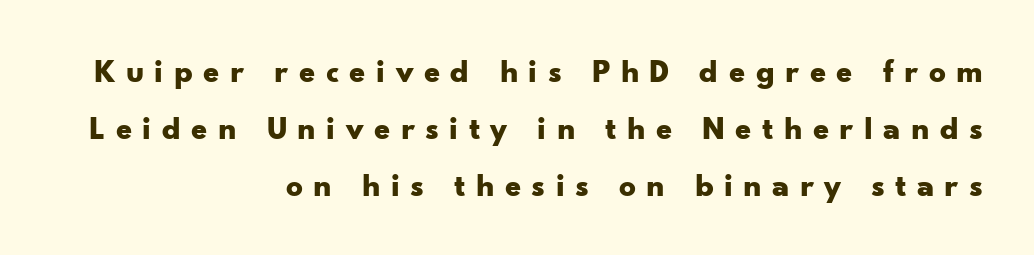
{"serif": "no", "italic": "no", "bold": "yes", "weight": "bold", "width": "wide", "stroke_contrast": "low", "x_height": "small", "monospaced": "no", "underline": "no", "align": "right", "line_spacing_ratio": 1.72, "letter_spacing": "wide", "letter_spacing_em": 0.31, "glyph_px": 33}
